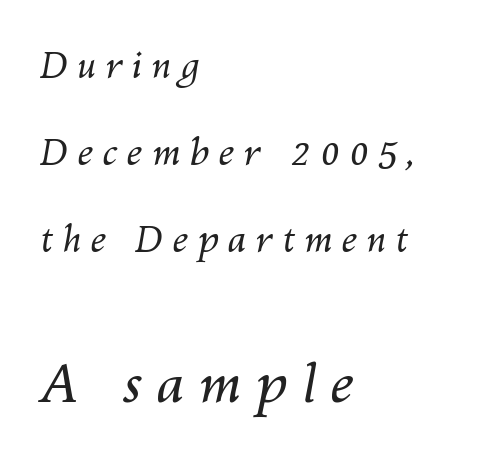
{"italic": "yes", "lean": "right", "slant_degrees": 10, "bold": "no", "weight": "regular", "width": "normal", "stroke_contrast": "medium", "x_height": "medium", "monospaced": "no", "underline": "no", "align": "left", "line_spacing": "loose", "line_spacing_ratio": 2.42, "letter_spacing": "wide", "letter_spacing_em": 0.26, "larger_block": "second", "size_ratio": 1.5, "glyph_px": 54}
